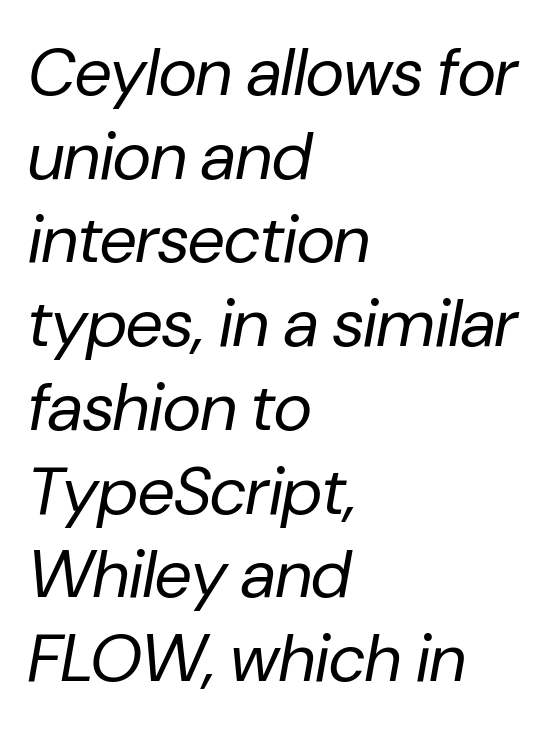
The gaps between neighbouring characters are ordinary and unremarkable. Every row of glyphs begins at an identical x-position on the left. In terms of posture, this sample is oblique. Evenly set lines give the paragraph a standard silhouette. A typesetter would call this proportional, since set widths differ per character. No heavy texture on the line: the type isn't bold.
